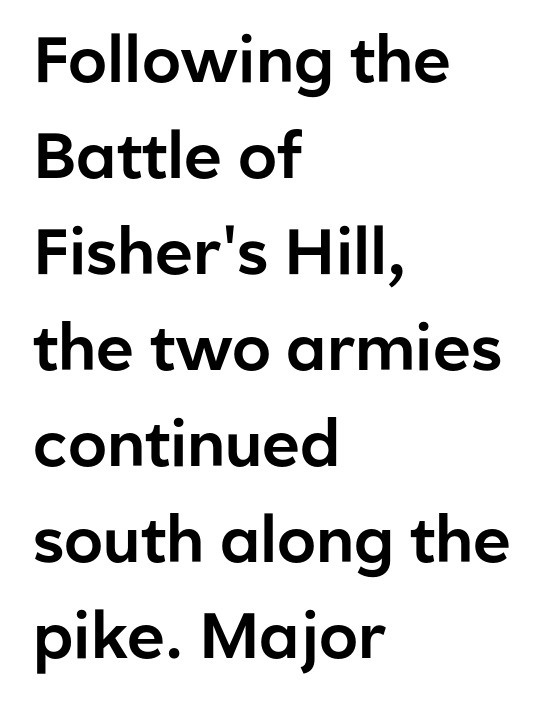
The image shows 64 px sans-serif type, upright; set left-aligned, normal line spacing (1.5x), normal letter spacing, not underlined; low stroke contrast and a medium x-height.
